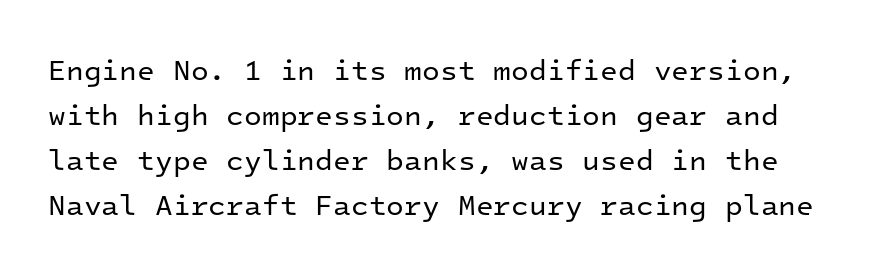
Q: Is the text bold? A: No.
Q: Is the text italic (slanted)? A: No, it is upright.
Q: Is the typeface a serif or a sans-serif typeface? A: Sans-serif.
Q: Is the text underlined? A: No.
Q: Is the spacing between letters normal or unusually wide? A: Normal.
Q: Is the spacing between lines tight, normal or loose? A: Normal.
Q: Width (condensed, normal, or wide)? A: Normal.
Q: Stroke contrast? A: Low.
Q: x-height? A: Medium.
Q: Monospaced? A: Yes.
